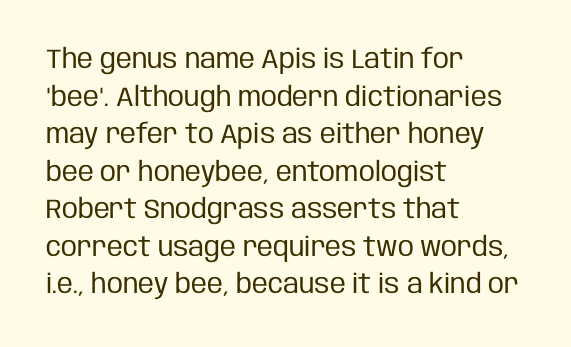
Q: Is the text bold? A: No.
Q: Is the text italic (slanted)? A: No, it is upright.
Q: Is the text underlined? A: No.
Q: How is the paragraph aligned? A: Left-aligned.
Q: Is the spacing between letters normal or unusually wide? A: Normal.
Q: Is the spacing between lines tight, normal or loose? A: Normal.
